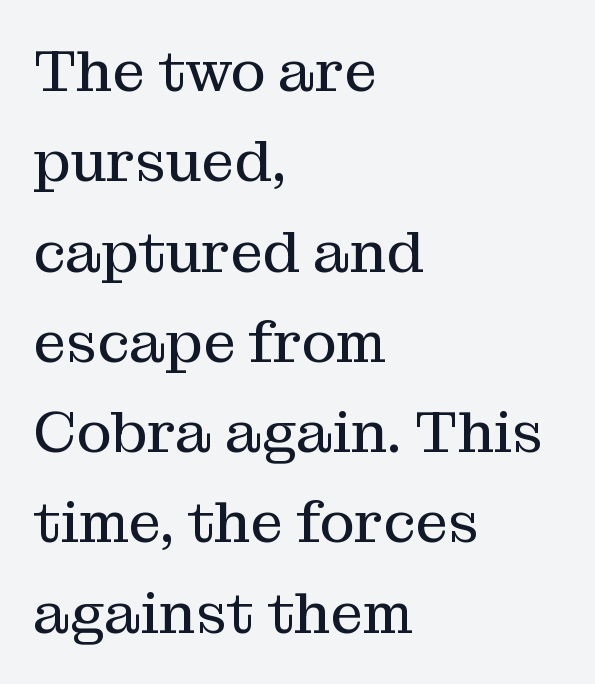
{"serif": "yes", "italic": "no", "bold": "no", "weight": "regular", "width": "normal", "stroke_contrast": "medium", "x_height": "medium", "monospaced": "no", "underline": "no", "align": "left", "line_spacing": "normal", "line_spacing_ratio": 1.53, "letter_spacing": "normal", "letter_spacing_em": 0.0, "glyph_px": 59}
